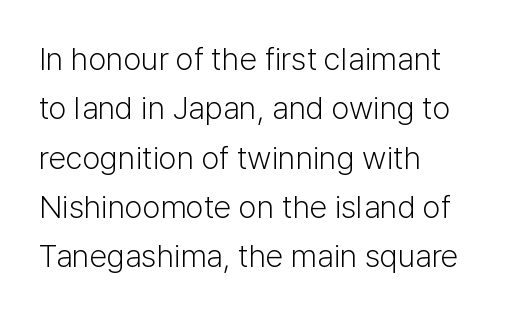
{"serif": "no", "italic": "no", "bold": "no", "weight": "light", "width": "normal", "stroke_contrast": "low", "x_height": "medium", "monospaced": "no", "underline": "no", "align": "left", "line_spacing": "normal", "line_spacing_ratio": 1.54, "letter_spacing": "normal", "letter_spacing_em": 0.0, "glyph_px": 32}
